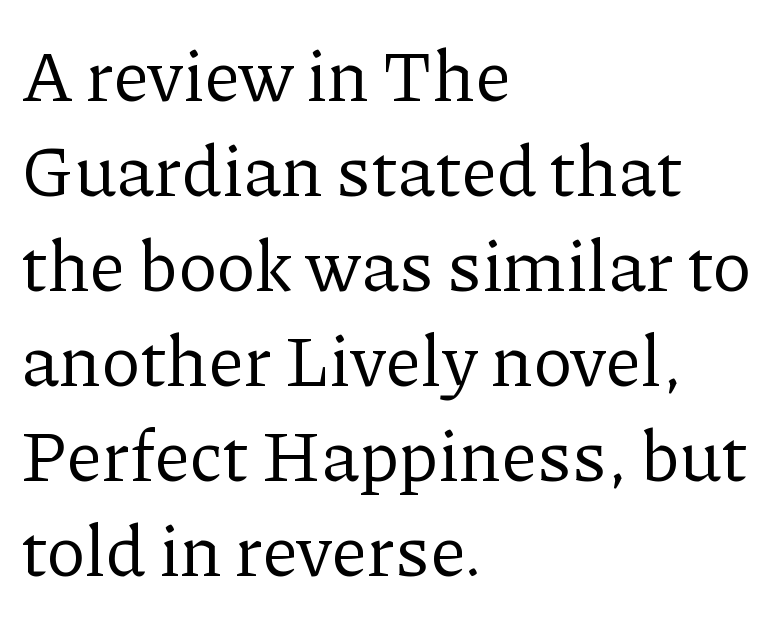
The image shows 72 px regular-weight serif type, upright; set left-aligned, normal line spacing (1.32x), normal letter spacing, not underlined; low stroke contrast and a medium x-height.
